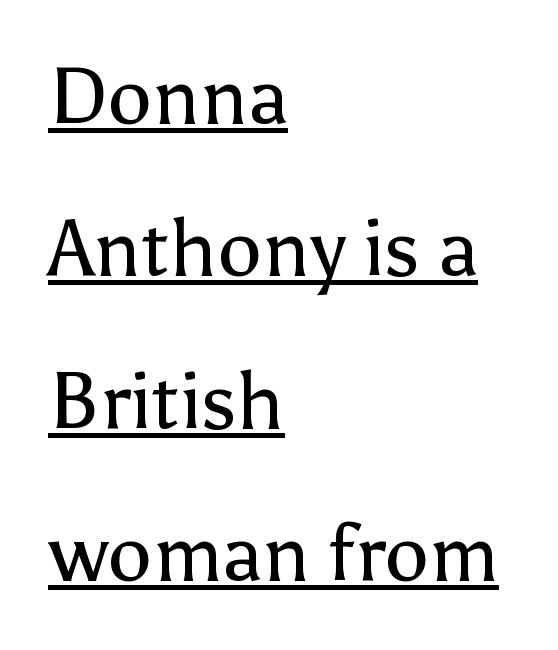
{"serif": "no", "italic": "no", "bold": "no", "weight": "regular", "width": "normal", "stroke_contrast": "low", "x_height": "medium", "monospaced": "no", "underline": "yes", "align": "left", "line_spacing": "loose", "line_spacing_ratio": 1.93, "letter_spacing": "normal", "letter_spacing_em": 0.0, "glyph_px": 79}
